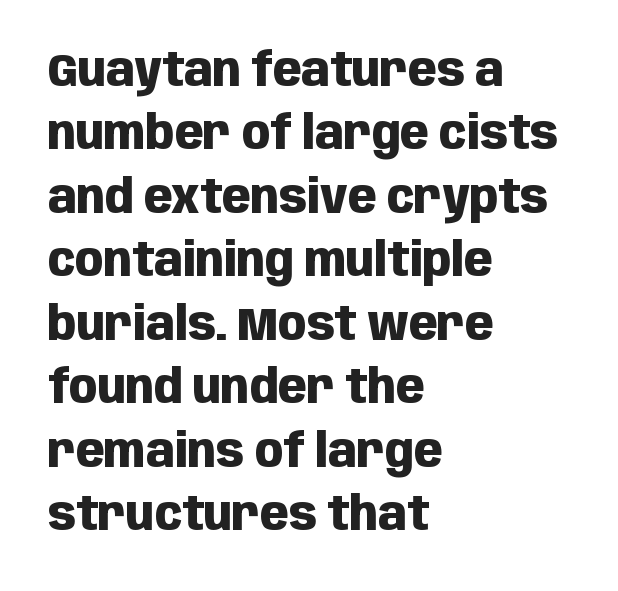
The image shows 47 px heavy, condensed sans-serif type, upright; set left-aligned, normal line spacing (1.35x), normal letter spacing, not underlined; low stroke contrast and a large x-height.
